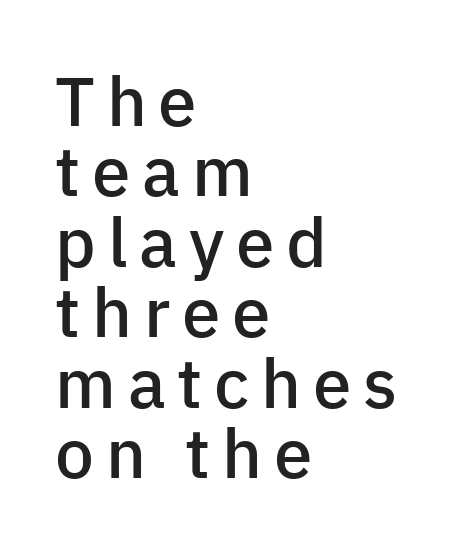
Grotesque or geometric, the face here clearly has no serifs. The passage shown is typed in a proportional face where columns would drift. Descender tails drop into unmarked territory. Firm but not heavy-handed strokes: this text is semibold. The paragraph has a hard left edge and a soft right edge. These lines huddle together more closely than default settings would place them.
